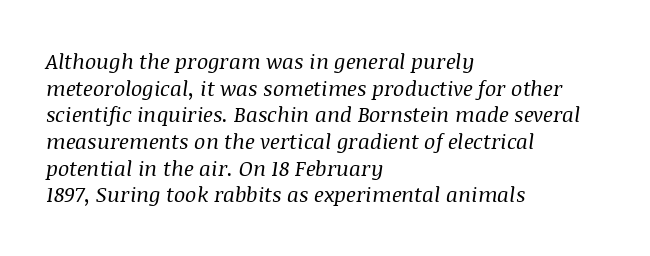
Q: Is the text bold? A: No.
Q: Is the text italic (slanted)? A: Yes, it leans right by about 8 degrees.
Q: Is the text underlined? A: No.
Q: How is the paragraph aligned? A: Left-aligned.
Q: Is the spacing between letters normal or unusually wide? A: Normal.
Q: Is the spacing between lines tight, normal or loose? A: Normal.
